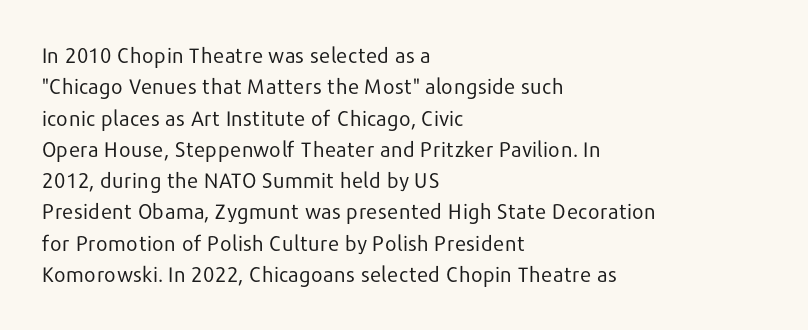
Q: Is the text bold? A: No.
Q: Is the text italic (slanted)? A: No, it is upright.
Q: Is the text underlined? A: No.
Q: How is the paragraph aligned? A: Left-aligned.
Q: Is the spacing between letters normal or unusually wide? A: Normal.
Q: Is the spacing between lines tight, normal or loose? A: Normal.
